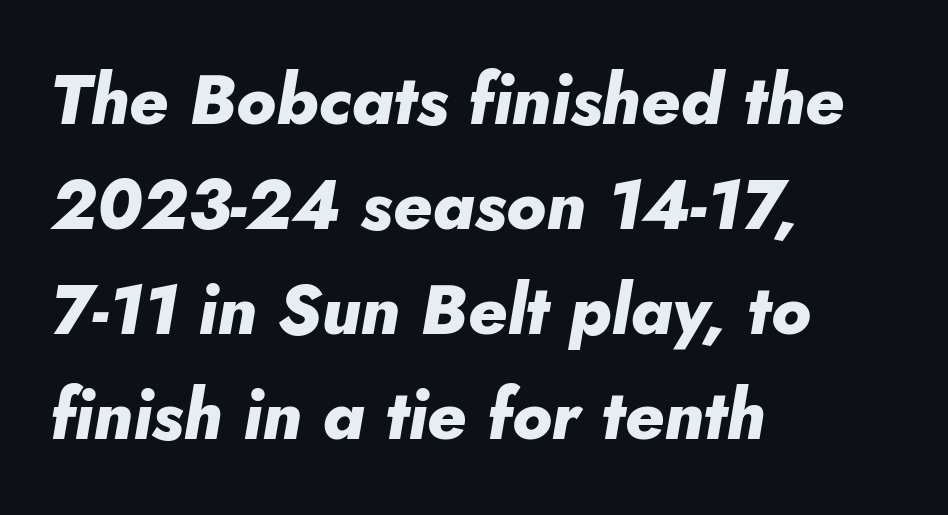
A normal amount of white space separates one row of letters from the next. Tracking value appears to be zero — textbook default spacing. The sample has been set heavy, in full bold. Quick note: italic. Alignment: flush left.
